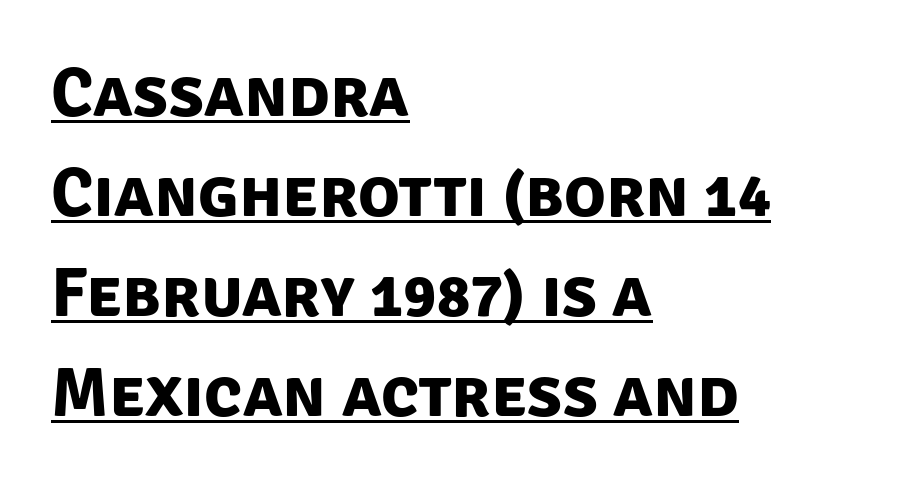
The words here are underlined. How would I describe the line gaps? Plain and ordinary. Note: no serifs on the glyphs. This sample has the flowing, uneven cadence of proportional lettering.
